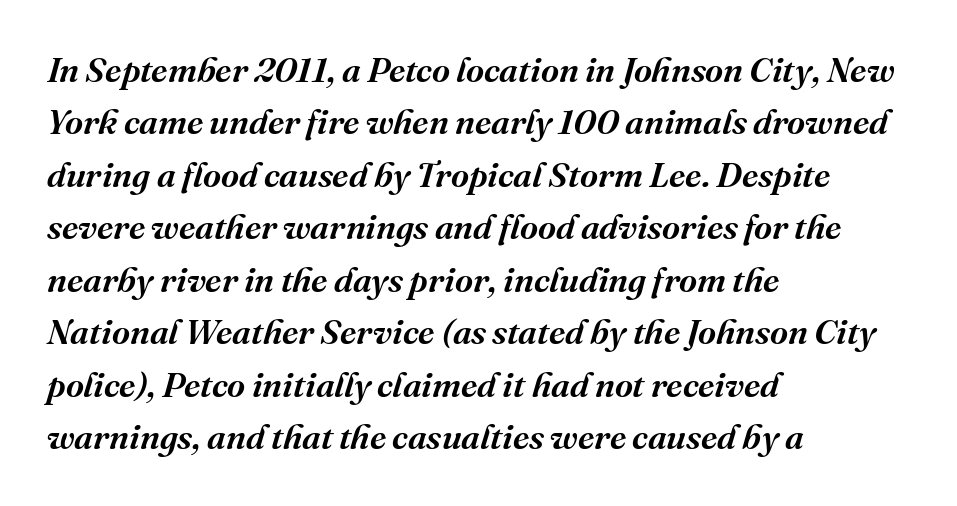
The image shows 35 px serif type, italic (leaning right); set left-aligned, normal line spacing (1.5x), normal letter spacing, not underlined; medium stroke contrast and a medium x-height.
